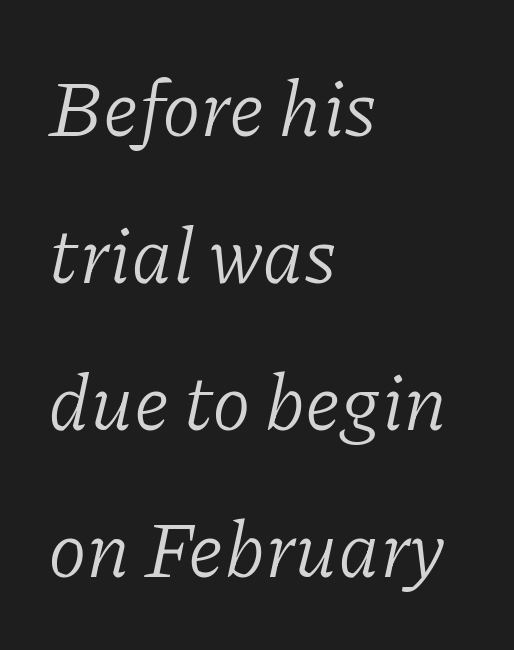
Q: Is the text bold? A: No.
Q: Is the text italic (slanted)? A: Yes, it leans right by about 11 degrees.
Q: Is the typeface a serif or a sans-serif typeface? A: Serif.
Q: Is the text underlined? A: No.
Q: How is the paragraph aligned? A: Left-aligned.
Q: Is the spacing between letters normal or unusually wide? A: Normal.
Q: Width (condensed, normal, or wide)? A: Normal.
Q: Stroke contrast? A: Low.
Q: x-height? A: Medium.
Q: Monospaced? A: No.
